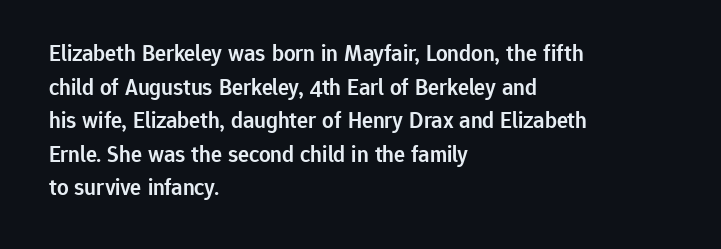
Is there any slant? The stems are plumb. Decoration check: the copy has no underline. Nothing unusual about the tracking: characters are spaced as the font intends. What weight is shown? A semibold, between regular and bold. The setting favours the left margin, as ordinary paragraphs usually do.
